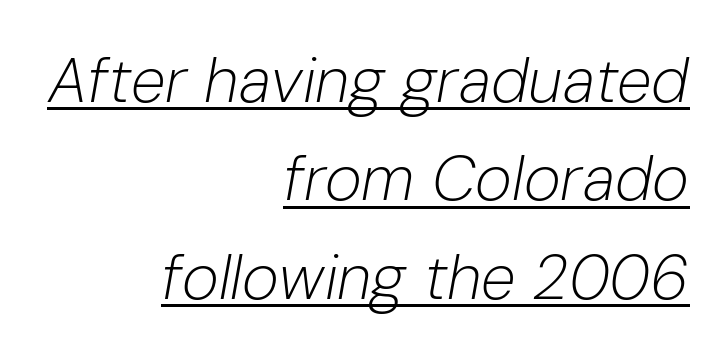
The image shows 63 px light type, italic (leaning right); set right-aligned, normal line spacing (1.56x), normal letter spacing, underlined; low stroke contrast and a medium x-height.
